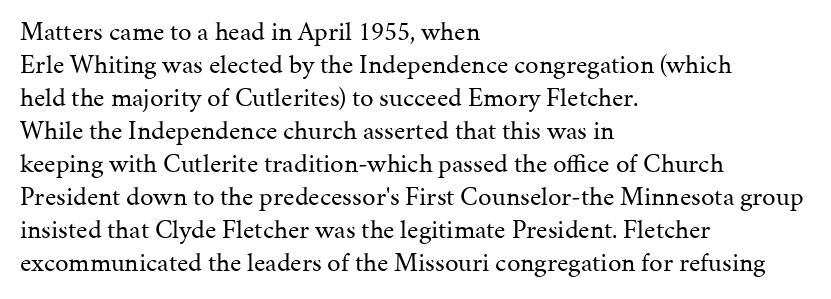
The type sits square on the baseline with zero lean. All the whitespace from short lines collects on the right. Students, note that the glyphs here touch the page at normal intervals. Weight class: somewhere from thin through regular. The foot of each line stays bare and open.
